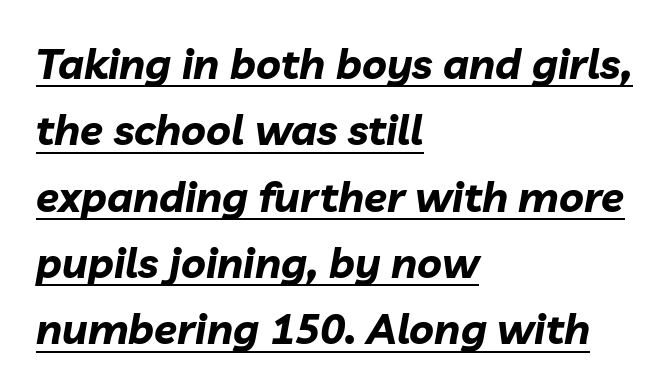
The image shows 42 px bold type, italic (leaning right); set left-aligned, normal line spacing (1.58x), normal letter spacing, underlined; low stroke contrast and a medium x-height.
